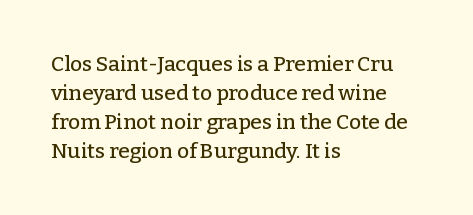
Does the leading feel generous? No, just average. Nobody touched the tracking dial on this one. This is the regular roman posture of the typeface. Visually the block forms a straight wall on the left and a jagged coastline on the right.
